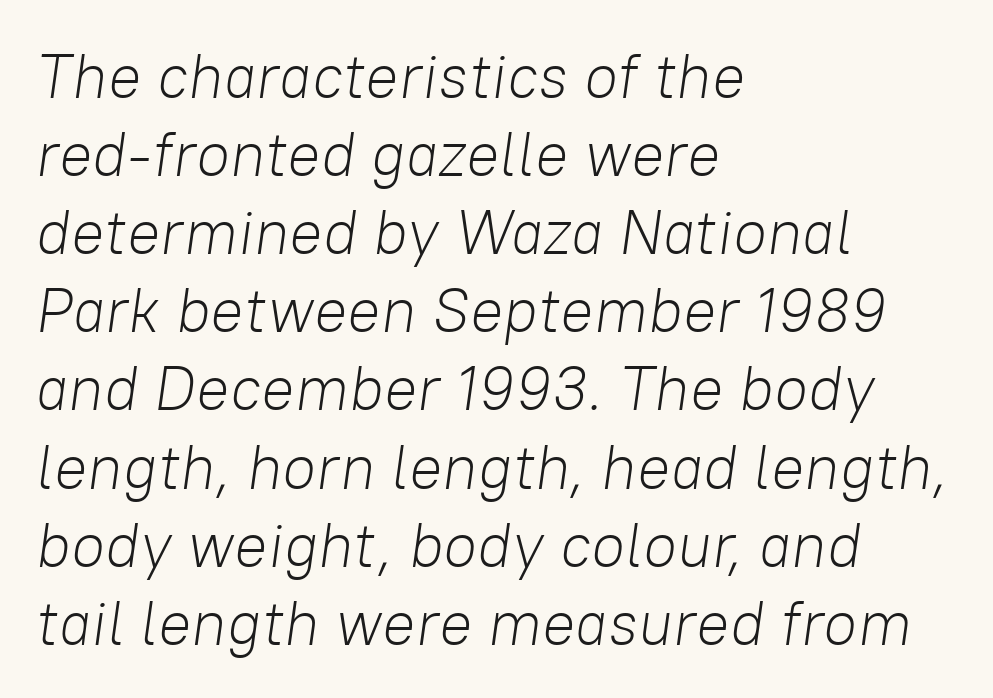
Q: Is the text bold? A: No.
Q: Is the text italic (slanted)? A: Yes, it leans right by about 8 degrees.
Q: Is the text underlined? A: No.
Q: How is the paragraph aligned? A: Left-aligned.
Q: Is the spacing between letters normal or unusually wide? A: Normal.
Q: Is the spacing between lines tight, normal or loose? A: Normal.
Q: Width (condensed, normal, or wide)? A: Normal.
Q: Stroke contrast? A: Low.
Q: x-height? A: Medium.
Q: Monospaced? A: No.
